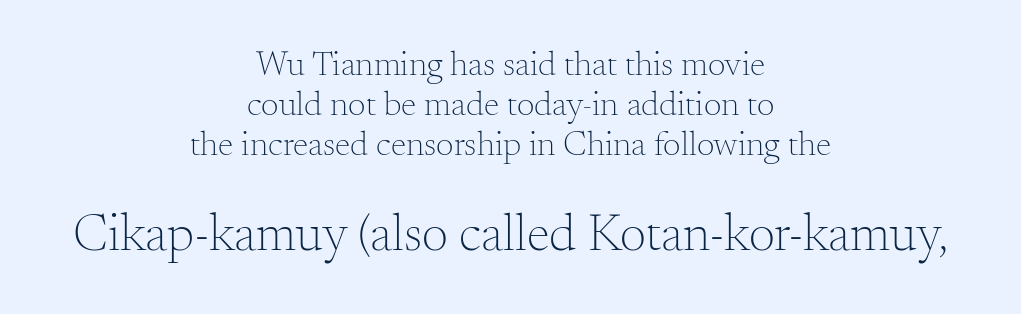
{"serif": "yes", "italic": "no", "bold": "no", "weight": "light", "width": "normal", "stroke_contrast": "medium", "x_height": "small", "monospaced": "no", "underline": "no", "align": "center", "line_spacing": "tight", "line_spacing_ratio": 1.15, "letter_spacing": "normal", "letter_spacing_em": 0.0, "larger_block": "second", "size_ratio": 1.49, "glyph_px": 52}
